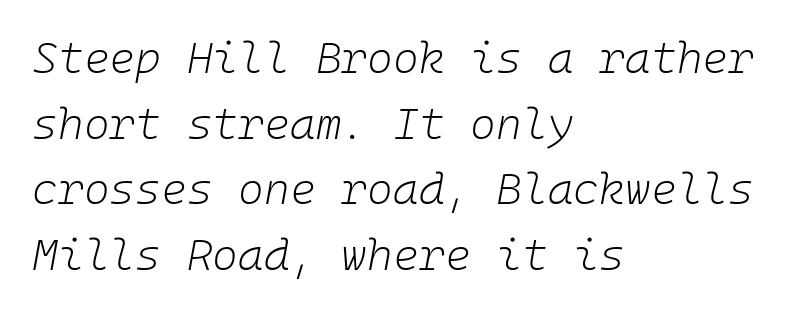
The lines sit at an ordinary, default distance from one another. The font is comparable to plain body text, perhaps lighter. The letterforms sit shoulder to shoulder at normal distance. Quick note: underline off. You could count columns in this text — the font is strictly monospaced. Characters are canted at an angle relative to the baseline's perpendicular.
